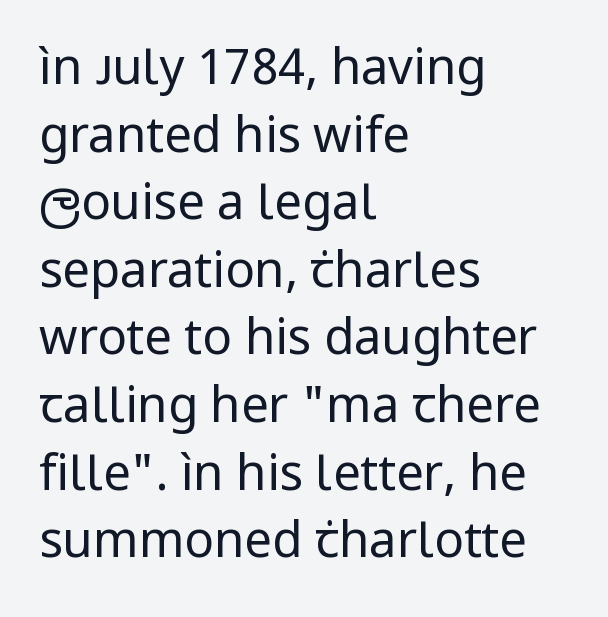
The image shows 49 px regular-weight sans-serif type, upright; set left-aligned, normal line spacing (1.38x), normal letter spacing, not underlined; low stroke contrast and a medium x-height.
